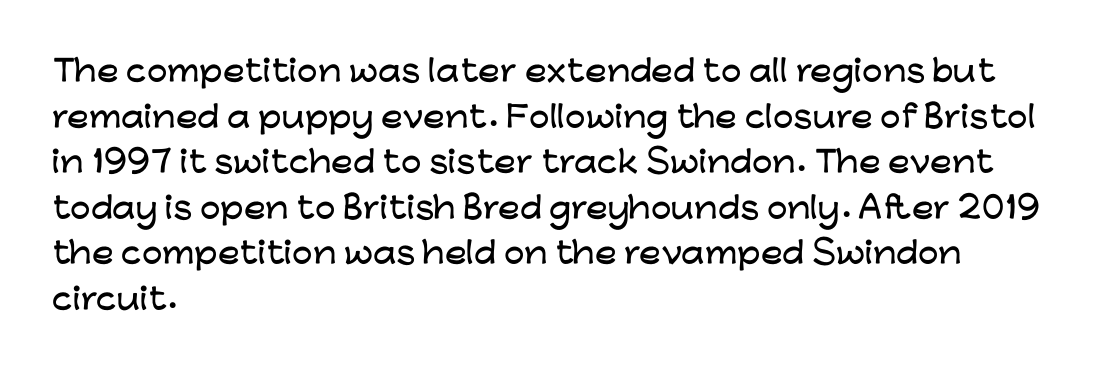
The image shows 29 px wide sans-serif type, upright; set left-aligned, normal line spacing (1.57x), normal letter spacing, not underlined; low stroke contrast and a medium x-height.
